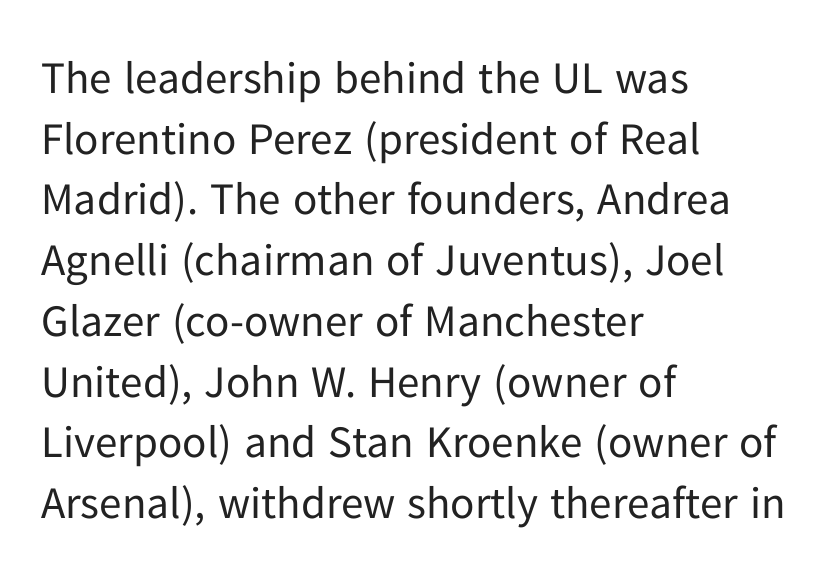
{"serif": "no", "italic": "no", "bold": "no", "weight": "regular", "width": "normal", "stroke_contrast": "low", "x_height": "medium", "monospaced": "no", "underline": "no", "align": "left", "line_spacing": "normal", "line_spacing_ratio": 1.35, "letter_spacing": "normal", "letter_spacing_em": 0.0, "glyph_px": 45}
